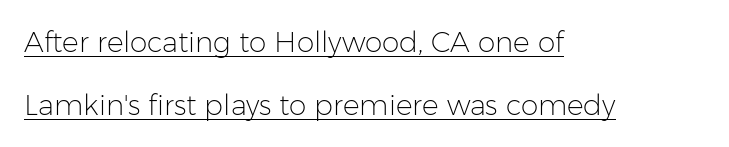
{"serif": "no", "italic": "no", "bold": "no", "weight": "light", "width": "normal", "stroke_contrast": "low", "x_height": "medium", "monospaced": "no", "underline": "yes", "align": "left", "line_spacing": "loose", "line_spacing_ratio": 2.25, "letter_spacing": "normal", "letter_spacing_em": 0.0, "glyph_px": 28}
